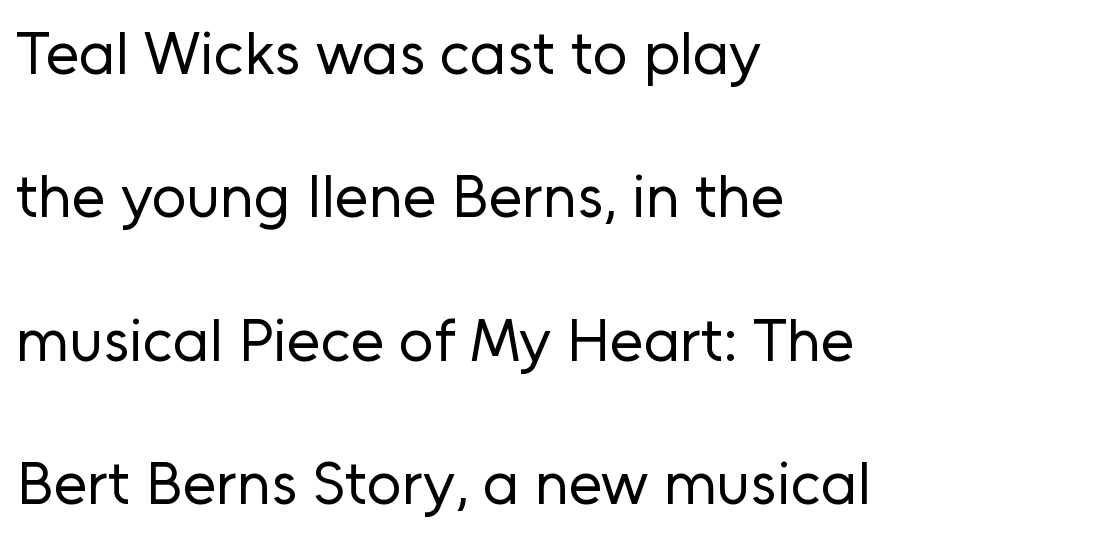
Q: Is the text bold? A: No.
Q: Is the text italic (slanted)? A: No, it is upright.
Q: Is the typeface a serif or a sans-serif typeface? A: Sans-serif.
Q: Is the text underlined? A: No.
Q: How is the paragraph aligned? A: Left-aligned.
Q: Is the spacing between letters normal or unusually wide? A: Normal.
Q: Is the spacing between lines tight, normal or loose? A: Loose.
Q: Width (condensed, normal, or wide)? A: Normal.
Q: Stroke contrast? A: Low.
Q: x-height? A: Medium.
Q: Monospaced? A: No.
